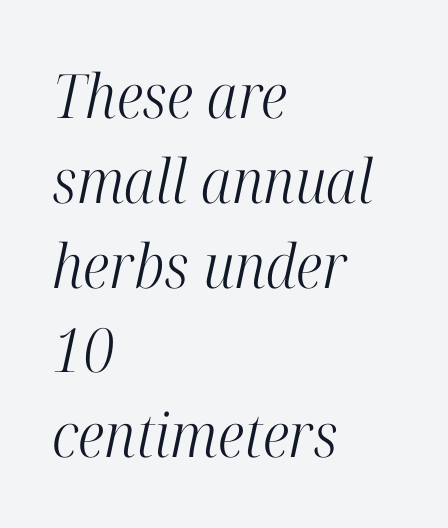
Emphasis-style slanted type is in use. Is there much room between lines? A standard amount, neither cramped nor airy. Descenders are the only things crossing below the line. The rendering uses natural spacing where letterforms have individual widths. This sample uses plain, unmodified letter spacing.
